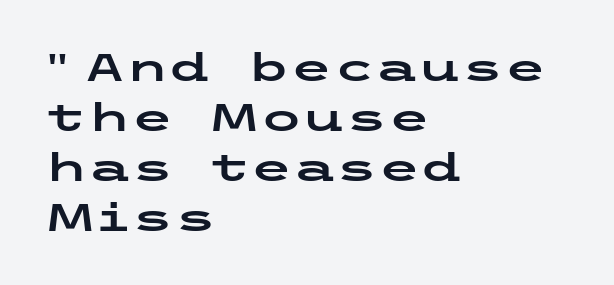
{"serif": "no", "italic": "no", "width": "wide", "stroke_contrast": "low", "x_height": "medium", "underline": "no", "align": "left", "line_spacing": "normal", "line_spacing_ratio": 1.28, "letter_spacing": "normal", "letter_spacing_em": 0.0, "glyph_px": 39}
